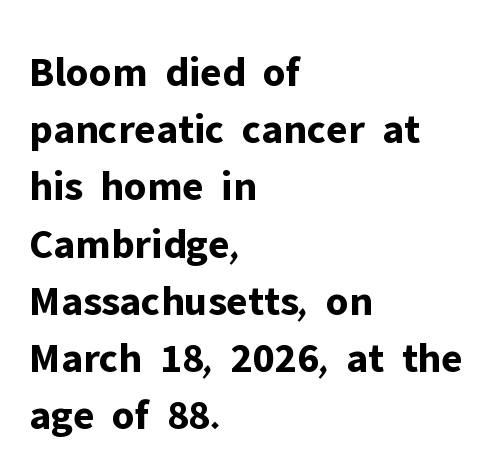
The rag falls on the right side of this text block. There is no visible air inserted between adjacent glyphs. This is the regular roman posture of the typeface. Varying glyph widths throughout — classic text-font behaviour.
